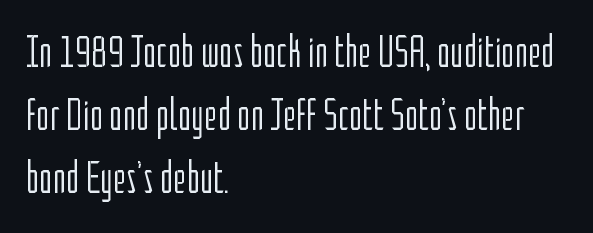
These glyphs show unthickened strokes, regular width or finer. Varying glyph widths throughout — classic text-font behaviour. The letters carry no serifs — their stems end cleanly without finishing strokes. Descender tails drop into unmarked territory. This sample uses plain, unmodified letter spacing. Notice how the passage keeps a crisp vertical edge on the left only.
